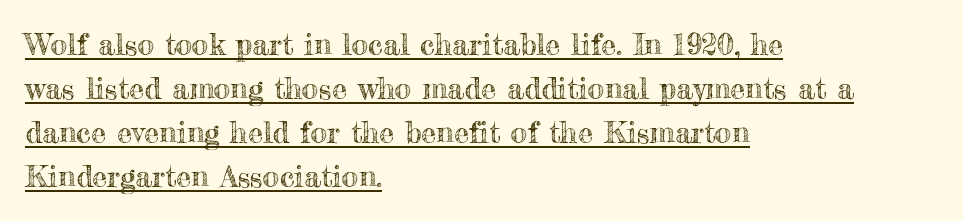
Italic? Not at all — the glyphs are vertical. Short note: letters normally spaced. The text block is weighted toward the left margin, trailing off unevenly rightward. A typographer would call this underscored text. Do the characters align in a grid? No, the font is proportional.
